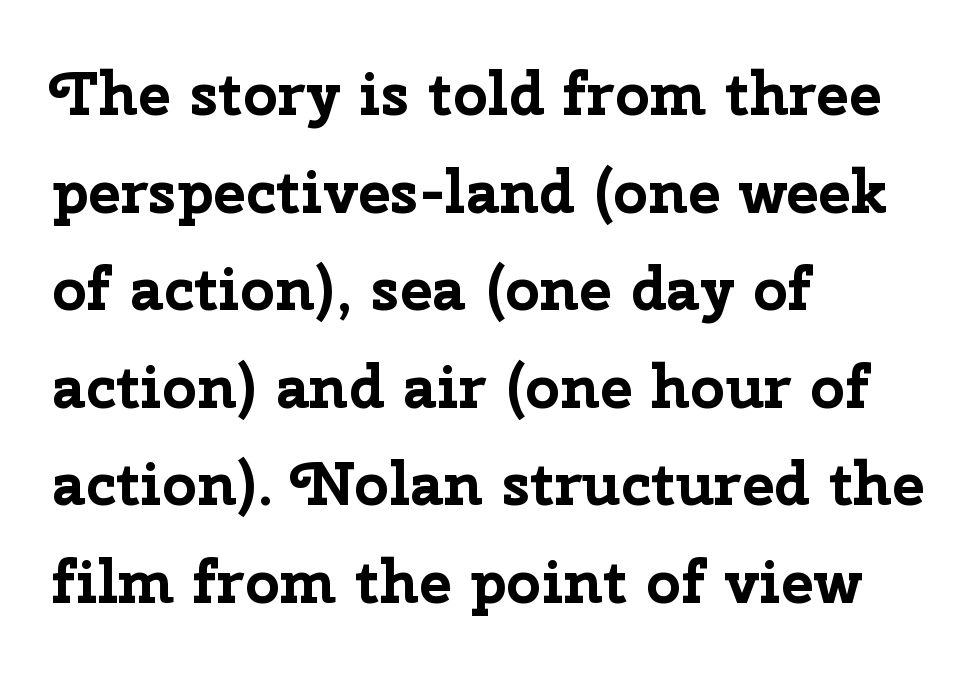
Q: Is the text bold? A: Yes.
Q: Is the text italic (slanted)? A: No, it is upright.
Q: Is the typeface a serif or a sans-serif typeface? A: Sans-serif.
Q: Is the text underlined? A: No.
Q: How is the paragraph aligned? A: Left-aligned.
Q: Is the spacing between letters normal or unusually wide? A: Normal.
Q: Is the spacing between lines tight, normal or loose? A: Normal.
Q: Width (condensed, normal, or wide)? A: Normal.
Q: Stroke contrast? A: Low.
Q: x-height? A: Medium.
Q: Monospaced? A: No.
